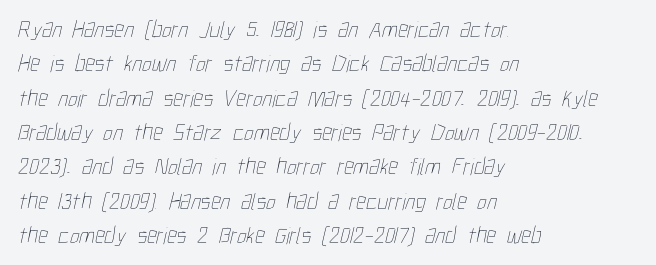
{"bold": "no", "underline": "no", "align": "left", "line_spacing": "normal", "line_spacing_ratio": 1.43, "letter_spacing": "normal", "letter_spacing_em": 0.0, "glyph_px": 24}
